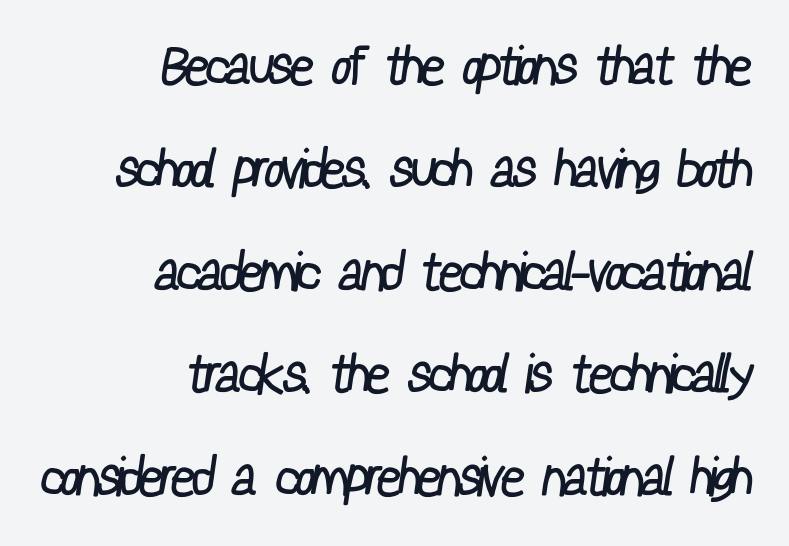
The image shows 53 px regular-weight, condensed sans-serif type; set right-aligned, loose line spacing (1.94x), normal letter spacing, not underlined; low stroke contrast and a medium x-height.
